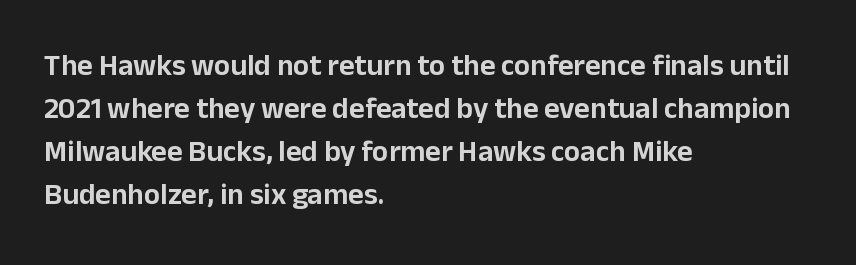
Q: Is the text italic (slanted)? A: No, it is upright.
Q: Is the typeface a serif or a sans-serif typeface? A: Sans-serif.
Q: Is the text underlined? A: No.
Q: How is the paragraph aligned? A: Left-aligned.
Q: Is the spacing between letters normal or unusually wide? A: Normal.
Q: Is the spacing between lines tight, normal or loose? A: Normal.
Q: Width (condensed, normal, or wide)? A: Normal.
Q: Stroke contrast? A: Low.
Q: x-height? A: Medium.
Q: Monospaced? A: No.
